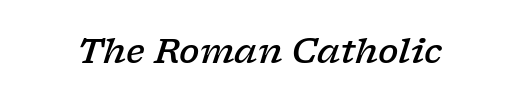
{"serif": "yes", "italic": "yes", "lean": "right", "slant_degrees": 17, "bold": "semi", "weight": "semibold", "width": "wide", "stroke_contrast": "low", "x_height": "medium", "monospaced": "no", "underline": "no", "letter_spacing": "normal", "letter_spacing_em": 0.0, "glyph_px": 34}
